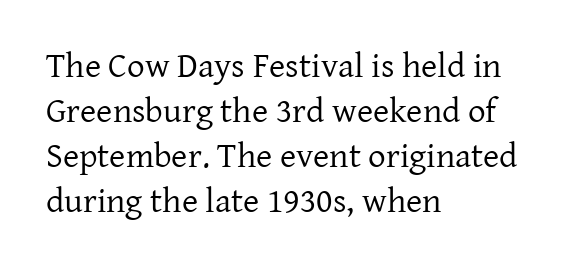
{"serif": "yes", "italic": "no", "bold": "no", "weight": "regular", "width": "normal", "stroke_contrast": "low", "x_height": "medium", "monospaced": "no", "underline": "no", "align": "left", "line_spacing": "normal", "line_spacing_ratio": 1.29, "letter_spacing": "normal", "letter_spacing_em": 0.0, "glyph_px": 35}
